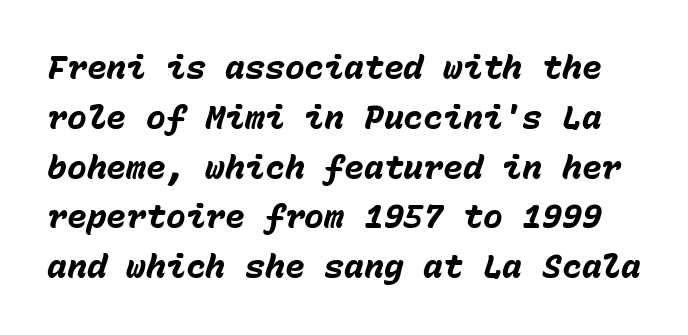
The sample has been set heavy, in full bold. Look at the tracking — it's just the regular setting, nothing added. The typography opts for an oblique posture over an upright one. Summary of vertical rhythm: regular, with standard interline spacing. Check the space under the baseline: it is left empty. Looks like terminal output: every glyph gets an equal slot.
